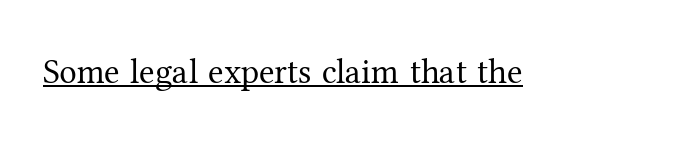
Q: Is the text bold? A: No.
Q: Is the text italic (slanted)? A: No, it is upright.
Q: Is the typeface a serif or a sans-serif typeface? A: Serif.
Q: Is the text underlined? A: Yes.
Q: Is the spacing between letters normal or unusually wide? A: Normal.
Q: Width (condensed, normal, or wide)? A: Normal.
Q: Stroke contrast? A: Medium.
Q: x-height? A: Medium.
Q: Monospaced? A: No.
